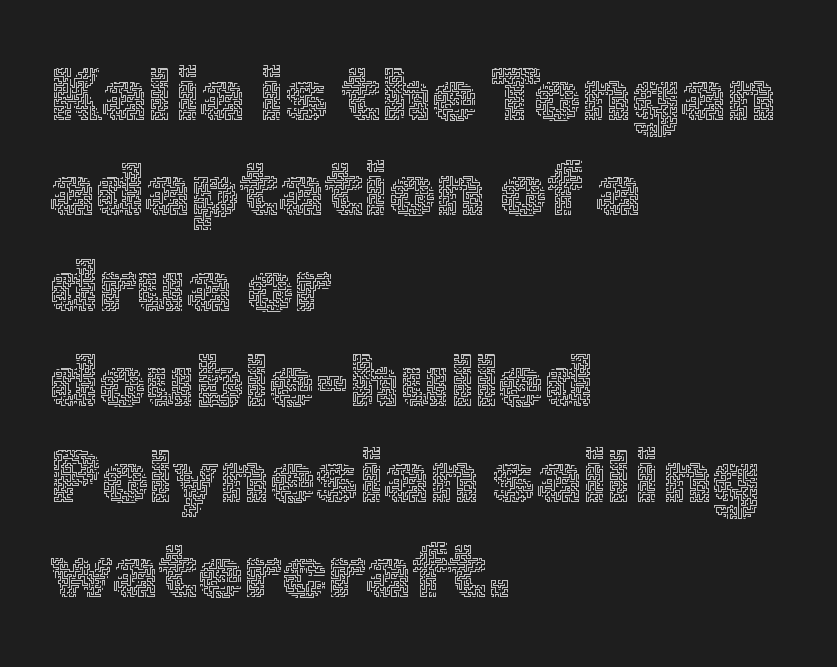
Compared with typical body copy, the letter spacing here is the same. Every row of glyphs begins at an identical x-position on the left. The passage shown is typed in a proportional face where columns would drift. A roman cut, with each character standing at attention. One glance says typical: line gaps are just what's usual. Think standard paragraph weight, or any step lighter than that.
